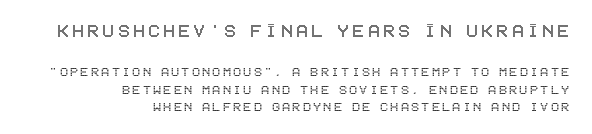
The image shows 22 px text type, upright; set right-aligned, line spacing 1.16x, not underlined; the first (top) block is 1.47x larger.
